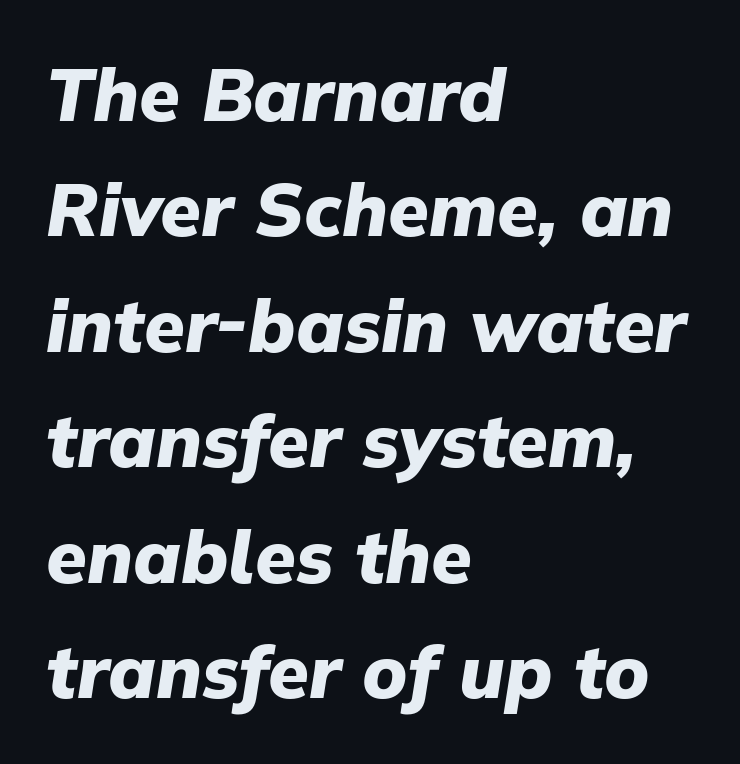
Q: Is the text bold? A: Yes.
Q: Is the text italic (slanted)? A: Yes, it leans right by about 9 degrees.
Q: Is the text underlined? A: No.
Q: How is the paragraph aligned? A: Left-aligned.
Q: Is the spacing between letters normal or unusually wide? A: Normal.
Q: Is the spacing between lines tight, normal or loose? A: Normal.
Q: Width (condensed, normal, or wide)? A: Normal.
Q: Stroke contrast? A: Low.
Q: x-height? A: Medium.
Q: Monospaced? A: No.
